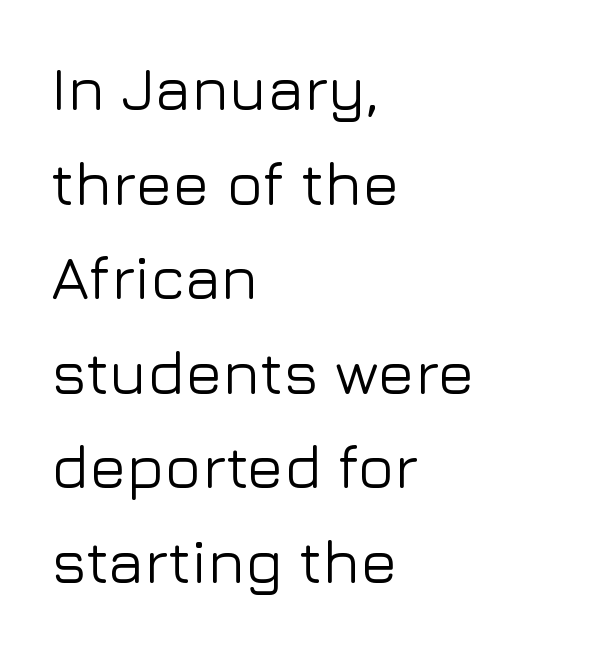
Q: Is the text italic (slanted)? A: No, it is upright.
Q: Is the typeface a serif or a sans-serif typeface? A: Sans-serif.
Q: Is the text underlined? A: No.
Q: How is the paragraph aligned? A: Left-aligned.
Q: Is the spacing between letters normal or unusually wide? A: Normal.
Q: Is the spacing between lines tight, normal or loose? A: Normal.
Q: Width (condensed, normal, or wide)? A: Normal.
Q: Stroke contrast? A: Low.
Q: x-height? A: Medium.
Q: Monospaced? A: No.
